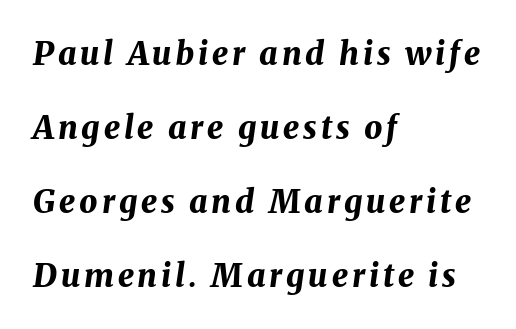
The passage shown is not underscored anywhere. An italicized treatment has been applied to the whole sample. The passage shown is typed in a proportional face where columns would drift. The sample has been set heavy, in full bold.
